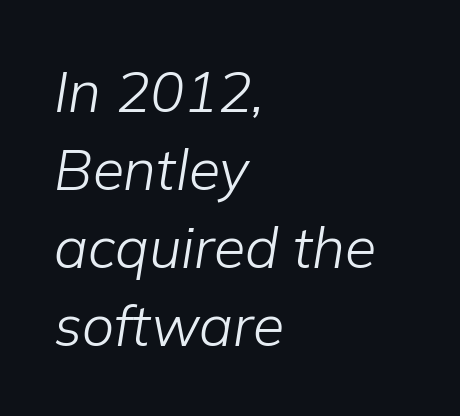
Q: Is the text bold? A: No.
Q: Is the text italic (slanted)? A: Yes, it leans right by about 9 degrees.
Q: Is the text underlined? A: No.
Q: How is the paragraph aligned? A: Left-aligned.
Q: Is the spacing between letters normal or unusually wide? A: Normal.
Q: Is the spacing between lines tight, normal or loose? A: Normal.
Q: Width (condensed, normal, or wide)? A: Normal.
Q: Stroke contrast? A: Low.
Q: x-height? A: Medium.
Q: Monospaced? A: No.
